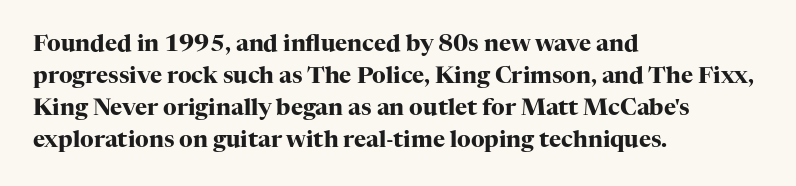
Compared with typical paragraphs, the rows here are spaced about the same. In terms of posture, this sample is upright. You'd pick this weight for a headline — it's a proper bold. Typeset ragged right — the left edge is the straight one.
